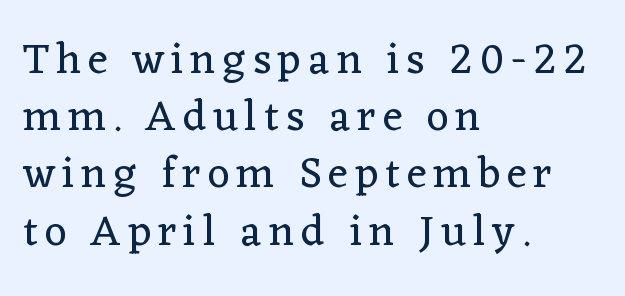
One glance says typical: line gaps are just what's usual. Does the type have serifs? Yes, each stem ends in a small foot. The passage shown is typed in a proportional face where columns would drift. Horizontally, the lines are justified to the leading edge only. Unmarked baselines from the first word to the last. Stroke mass is kept to a normal reading level or below.
